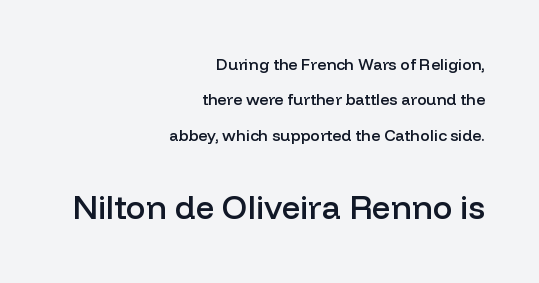
Q: Is the text bold? A: Semi-bold.
Q: Is the text italic (slanted)? A: No, it is upright.
Q: Is the typeface a serif or a sans-serif typeface? A: Sans-serif.
Q: Is the text underlined? A: No.
Q: How is the paragraph aligned? A: Right-aligned.
Q: Is the spacing between letters normal or unusually wide? A: Normal.
Q: Is the spacing between lines tight, normal or loose? A: Loose.
Q: Which block of text is set in a larger size, the first (top) or the second (bottom)? A: The second (bottom) one.
Q: Width (condensed, normal, or wide)? A: Normal.
Q: Stroke contrast? A: Low.
Q: x-height? A: Medium.
Q: Monospaced? A: No.
